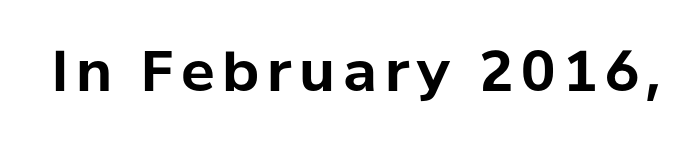
{"serif": "no", "italic": "no", "bold": "yes", "weight": "bold", "width": "normal", "stroke_contrast": "low", "x_height": "medium", "monospaced": "no", "underline": "no", "glyph_px": 56}
